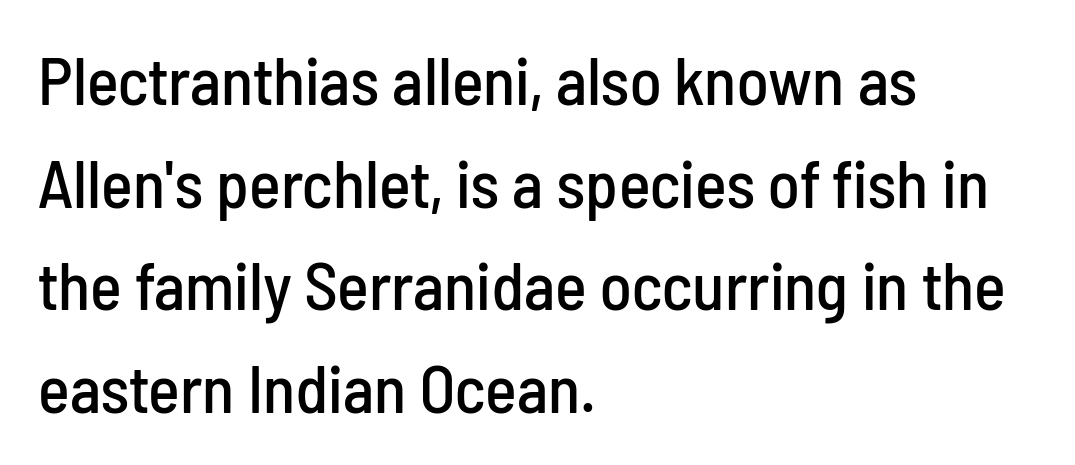
A clean baseline with only descenders dipping below it. These lines are rendered in a variable-pitch font. Unlike italic type, these characters show no tilt at all. A sans-serif font was chosen for this passage.
